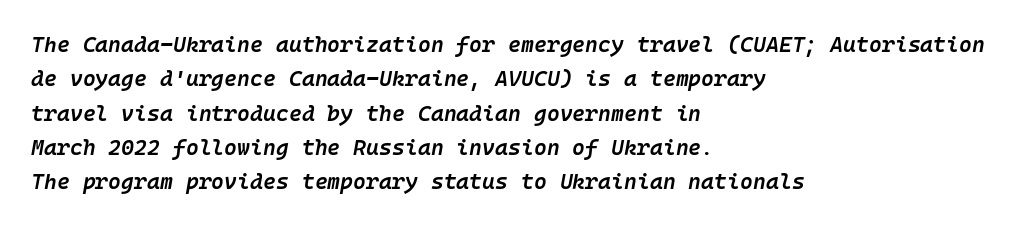
Q: Is the text bold? A: Semi-bold.
Q: Is the text italic (slanted)? A: Yes, it leans right by about 10 degrees.
Q: Is the text underlined? A: No.
Q: How is the paragraph aligned? A: Left-aligned.
Q: Is the spacing between letters normal or unusually wide? A: Normal.
Q: Is the spacing between lines tight, normal or loose? A: Normal.
